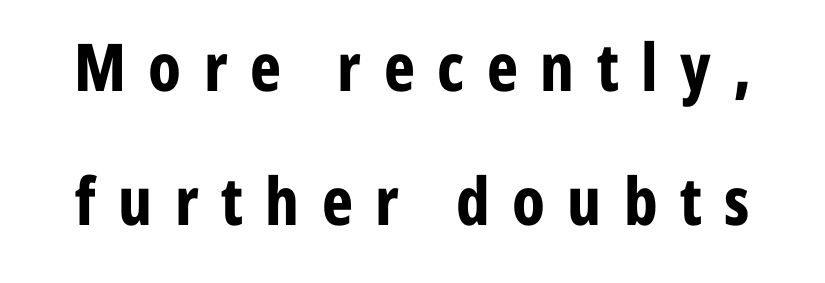
Q: Is the text bold? A: Yes.
Q: Is the text italic (slanted)? A: No, it is upright.
Q: Is the typeface a serif or a sans-serif typeface? A: Sans-serif.
Q: Is the text underlined? A: No.
Q: Is the spacing between letters normal or unusually wide? A: Unusually wide.
Q: Is the spacing between lines tight, normal or loose? A: Loose.
Q: Width (condensed, normal, or wide)? A: Condensed.
Q: Stroke contrast? A: Low.
Q: x-height? A: Medium.
Q: Monospaced? A: No.
